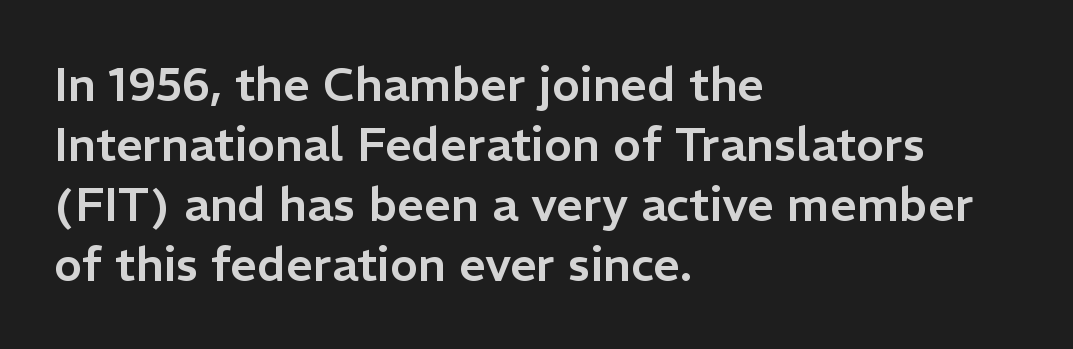
Posture: vertical. These lines are rendered in a variable-pitch font. Type style note: lacks serifs. The passage shown has conventional tracking throughout. Bare-footed words on every line.
